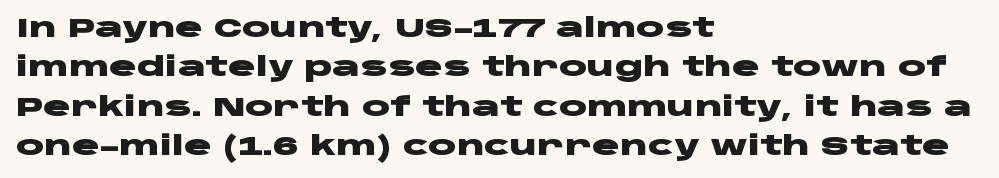
The image shows 26 px bold type, upright; set left-aligned, normal line spacing (1.51x), normal letter spacing, not underlined.
